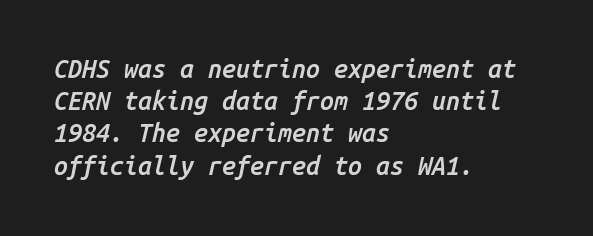
Q: Is the text bold? A: Semi-bold.
Q: Is the text italic (slanted)? A: Yes, it leans right by about 14 degrees.
Q: Is the text underlined? A: No.
Q: How is the paragraph aligned? A: Left-aligned.
Q: Is the spacing between letters normal or unusually wide? A: Normal.
Q: Is the spacing between lines tight, normal or loose? A: Normal.
